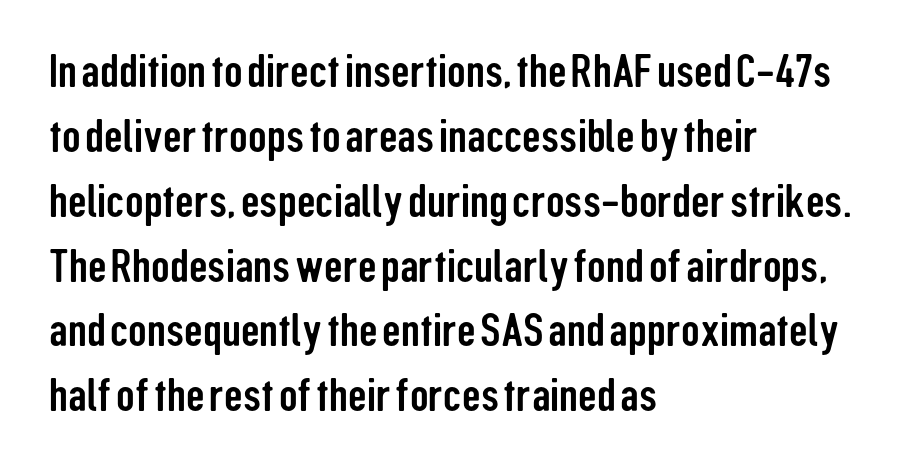
Successive baselines arrive at the customary interval. Check where the strokes stop: nothing finishes them off — pure sans. Type without underlining. Nope, not italic — everything's standing straight. The face used here is proportionally spaced, like ordinary book or web type.
